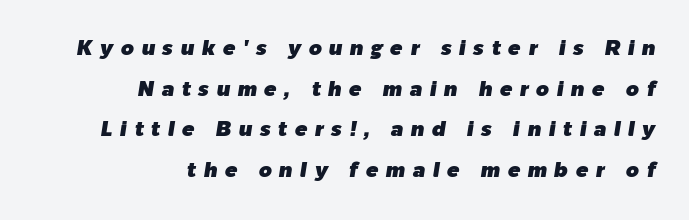
{"italic": "yes", "lean": "right", "slant_degrees": 9, "underline": "no", "align": "right", "line_spacing": "loose", "line_spacing_ratio": 1.94, "letter_spacing": "wide", "letter_spacing_em": 0.35, "glyph_px": 21}
